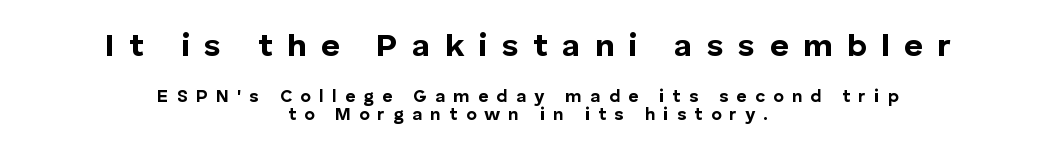
These lines have a slow, spaced-out rhythm from letter to letter. You get the large type first, then a drop to smaller type. A typesetter would label this face a sans. When letters stand straight like this, we call the style roman or upright. Horizontal bands of white between lines are thin slivers.
